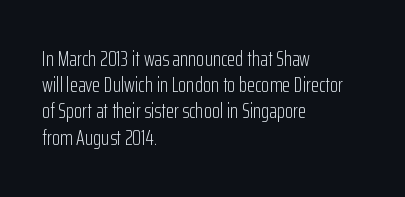
The image shows 21 px text type, upright; set left-aligned, normal line spacing (1.25x), normal letter spacing, not underlined.
